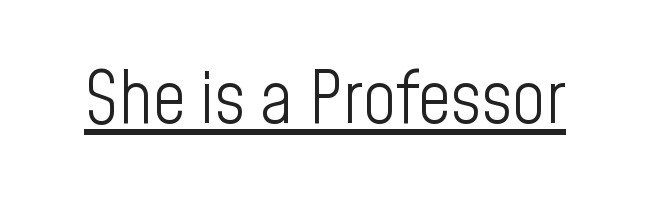
{"serif": "no", "italic": "no", "bold": "no", "weight": "light", "width": "condensed", "stroke_contrast": "low", "x_height": "medium", "monospaced": "no", "underline": "yes", "letter_spacing": "normal", "letter_spacing_em": 0.0, "glyph_px": 72}
